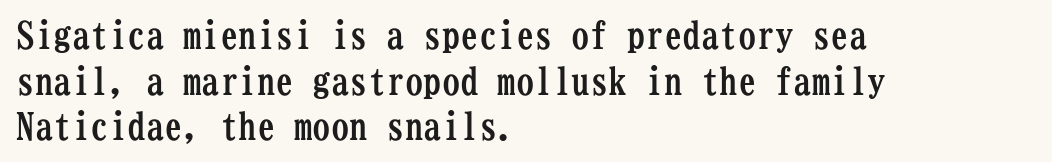
The image shows 37 px semibold, condensed serif type, upright, monospaced; set left-aligned, line spacing 1.23x, normal letter spacing, not underlined; low stroke contrast and a medium x-height.
